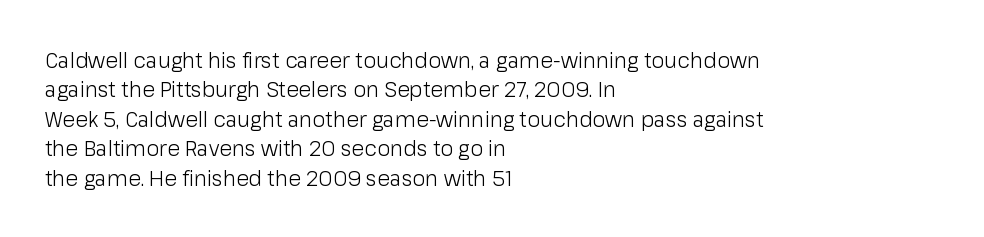
{"italic": "no", "bold": "no", "underline": "no", "align": "left", "line_spacing": "normal", "line_spacing_ratio": 1.4, "letter_spacing": "normal", "letter_spacing_em": 0.0, "glyph_px": 21}
